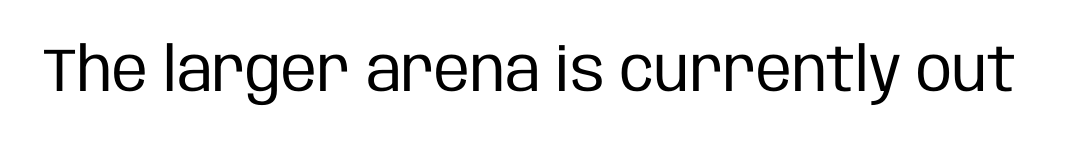
Q: Is the text bold? A: No.
Q: Is the text italic (slanted)? A: No, it is upright.
Q: Is the typeface a serif or a sans-serif typeface? A: Sans-serif.
Q: Is the text underlined? A: No.
Q: Is the spacing between letters normal or unusually wide? A: Normal.
Q: Width (condensed, normal, or wide)? A: Condensed.
Q: Stroke contrast? A: Low.
Q: x-height? A: Large.
Q: Monospaced? A: No.
